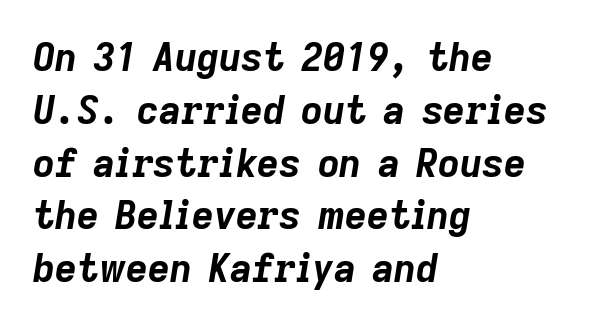
A student would call this left alignment; a typographer would say flush left, rag right. This rendering leaves character spacing at its baseline value. Bold? Absolutely — the strokes are thick and heavy. Is the type slanted? Yes — the strokes lean at a clear angle. Rule under the text: the space is simply empty. Compared with typical paragraphs, the rows here are spaced about the same.
